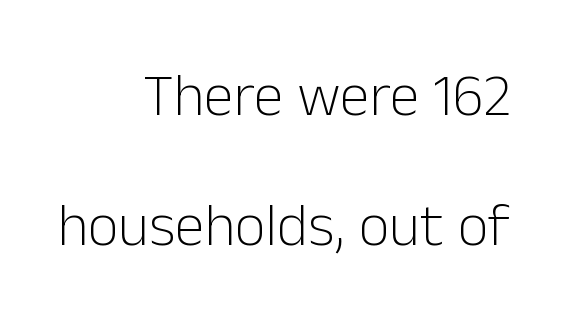
Q: Is the text bold? A: No.
Q: Is the text italic (slanted)? A: No, it is upright.
Q: Is the typeface a serif or a sans-serif typeface? A: Sans-serif.
Q: Is the text underlined? A: No.
Q: How is the paragraph aligned? A: Right-aligned.
Q: Is the spacing between letters normal or unusually wide? A: Normal.
Q: Is the spacing between lines tight, normal or loose? A: Loose.
Q: Width (condensed, normal, or wide)? A: Normal.
Q: Stroke contrast? A: Low.
Q: x-height? A: Medium.
Q: Monospaced? A: No.
